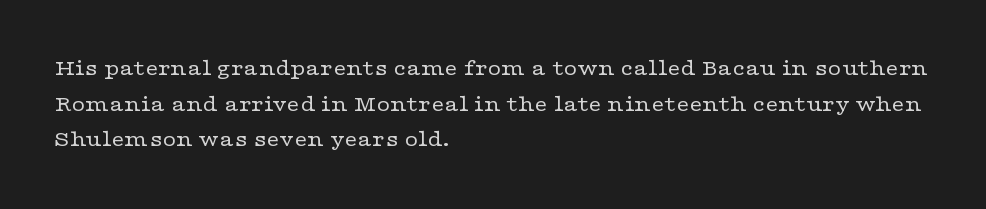
{"italic": "no", "bold": "no", "underline": "no", "align": "left", "line_spacing": "normal", "line_spacing_ratio": 1.55, "letter_spacing": "normal", "letter_spacing_em": 0.0, "glyph_px": 23}
